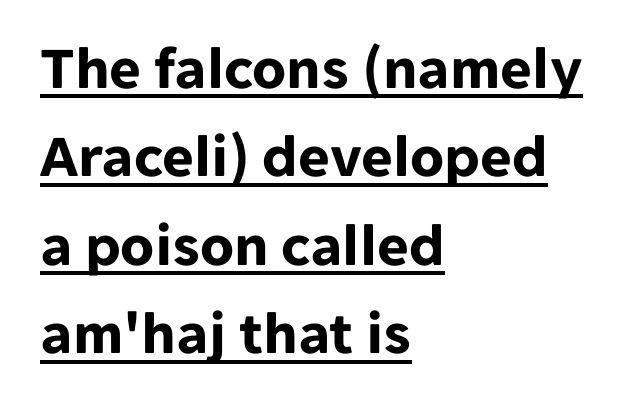
{"serif": "no", "italic": "no", "bold": "yes", "weight": "bold", "width": "normal", "stroke_contrast": "low", "x_height": "medium", "monospaced": "no", "underline": "yes", "align": "left", "line_spacing": "normal", "line_spacing_ratio": 1.45, "letter_spacing": "normal", "letter_spacing_em": 0.0, "glyph_px": 61}
